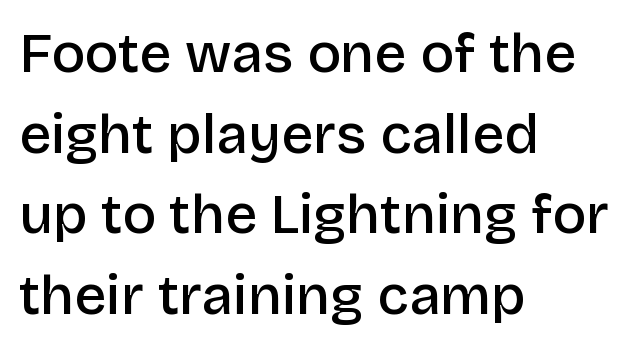
Q: Is the text bold? A: Semi-bold.
Q: Is the text italic (slanted)? A: No, it is upright.
Q: Is the typeface a serif or a sans-serif typeface? A: Sans-serif.
Q: Is the text underlined? A: No.
Q: How is the paragraph aligned? A: Left-aligned.
Q: Is the spacing between letters normal or unusually wide? A: Normal.
Q: Is the spacing between lines tight, normal or loose? A: Normal.
Q: Width (condensed, normal, or wide)? A: Normal.
Q: Stroke contrast? A: Low.
Q: x-height? A: Large.
Q: Monospaced? A: No.
